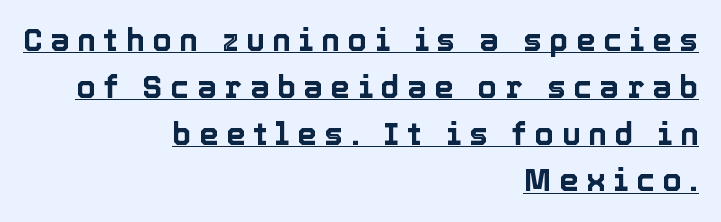
How are the letters spaced? Widely, with obvious added tracking. Regular leading. A typesetter would mark this as roman, not italic. The rendering uses natural spacing where letterforms have individual widths.
